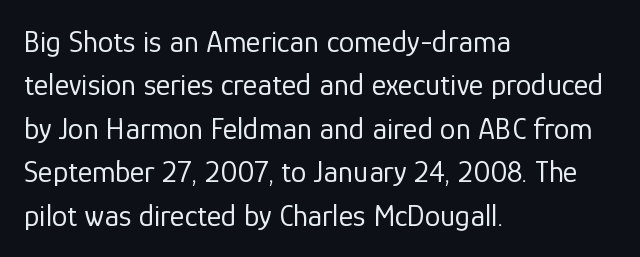
Honestly, the letter spacing is just normal — you wouldn't notice it. Font category for this specimen: sans-serif. A typesetter would call this proportional, since set widths differ per character. Plain, unruled lines of type. A normal amount of white space separates one row of letters from the next. Where is the straight margin? On the left.
